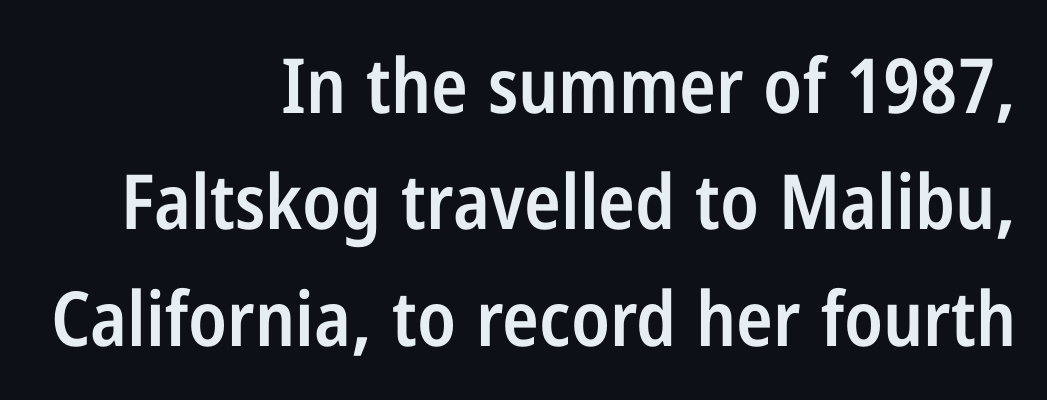
{"serif": "no", "italic": "no", "bold": "semi", "weight": "semibold", "width": "condensed", "stroke_contrast": "low", "x_height": "medium", "monospaced": "no", "underline": "no", "align": "right", "line_spacing": "normal", "line_spacing_ratio": 1.53, "letter_spacing": "normal", "letter_spacing_em": 0.0, "glyph_px": 76}
